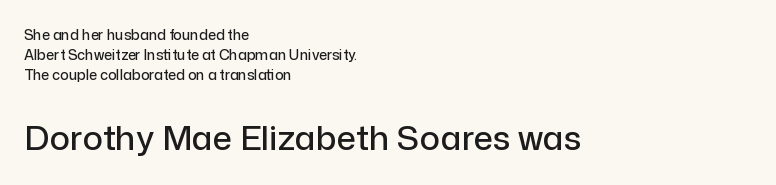
Notice how the passage keeps a crisp vertical edge on the left only. Beneath every word, the page is bare. The passage shown has conventional tracking throughout. Italic: no, the glyphs are upright roman. Line spacing here is normal.
